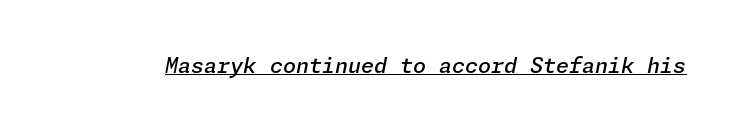
Every character sits at an angle, as italics do. A bit beefed up — I'd call it semibold rather than bold. What decoration does the sample have? An underline. Does extra space separate the letters? No, they use regular spacing.
